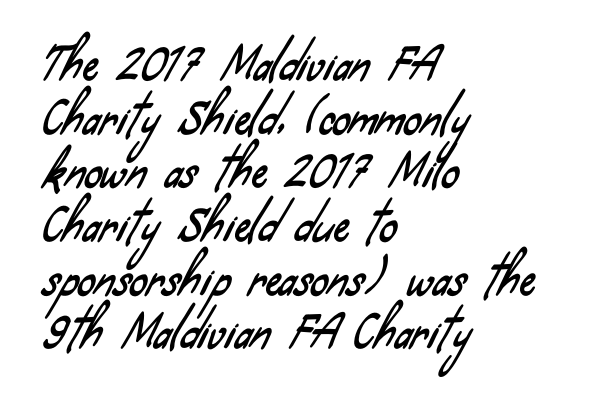
The characters display no serif detailing; their extremities are plain. Short and long lines alike share a common starting point at left. Do the characters align in a grid? No, the font is proportional. The letters sit at their default tracking, neither squeezed nor spread.
